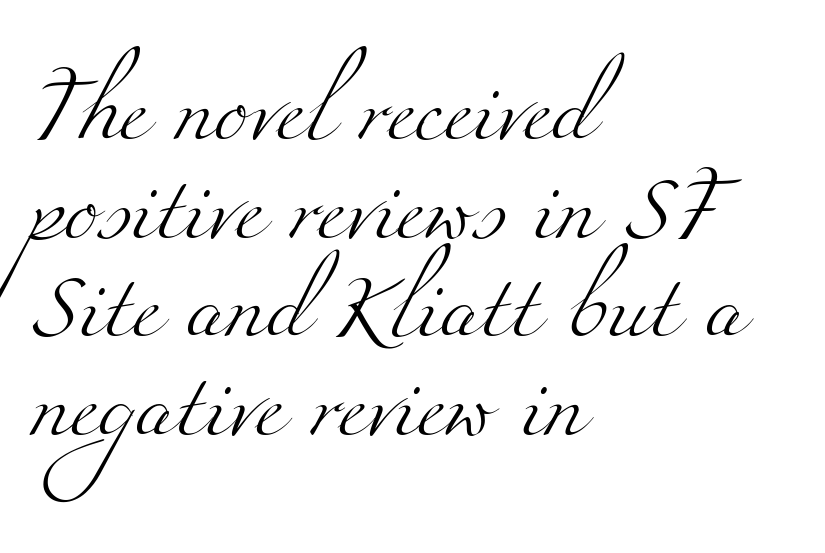
{"bold": "no", "weight": "light", "width": "wide", "stroke_contrast": "medium", "x_height": "small", "monospaced": "no", "underline": "no", "align": "left", "line_spacing": "normal", "line_spacing_ratio": 1.54, "letter_spacing": "normal", "letter_spacing_em": 0.0, "glyph_px": 64}
